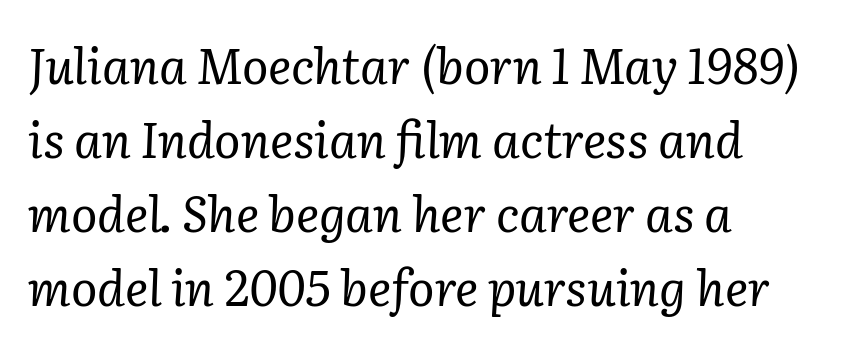
The image shows 49 px regular-weight serif type, italic (leaning right); set left-aligned, normal line spacing (1.51x), normal letter spacing, not underlined; low stroke contrast and a medium x-height.
